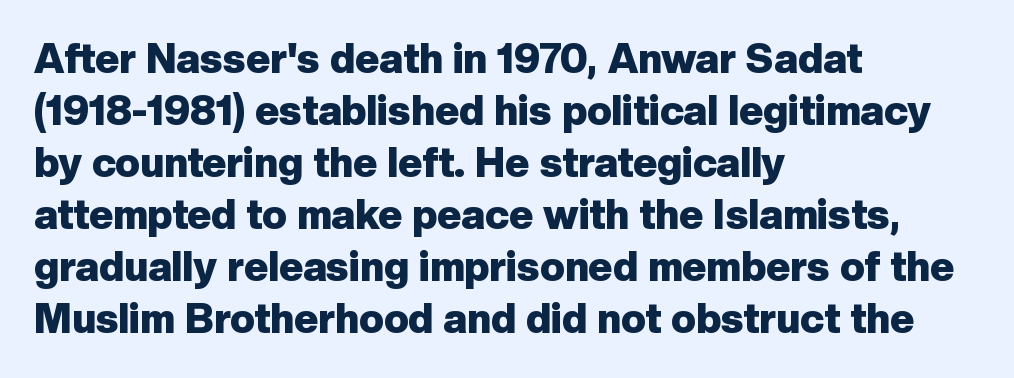
The image shows 41 px heavy sans-serif type, upright; set left-aligned, normal line spacing (1.27x), normal letter spacing, not underlined; low stroke contrast and a medium x-height.
